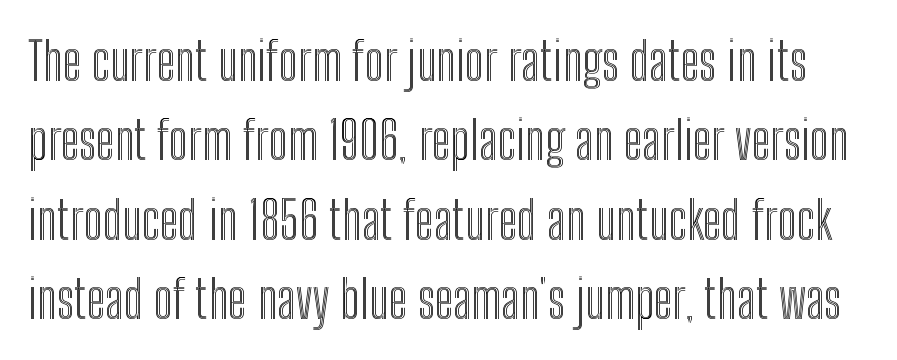
Each letter keeps its own natural width here, so spacing adapts to shape. Just letters on the line, the space beneath them empty. Quick note: interline space is typical. This sample uses an upright cut, with every glyph sitting square on the baseline. The rendering keeps characters at their native spacing.
